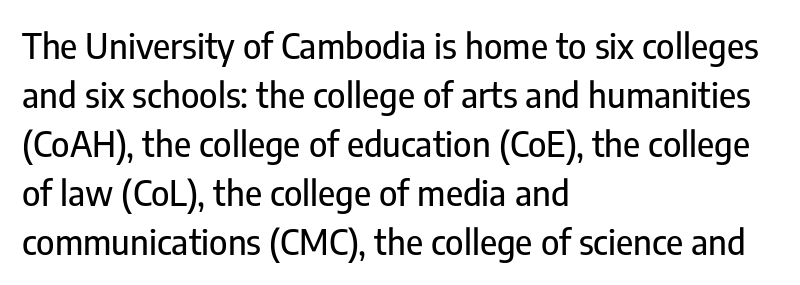
Q: Is the text italic (slanted)? A: No, it is upright.
Q: Is the typeface a serif or a sans-serif typeface? A: Sans-serif.
Q: Is the text underlined? A: No.
Q: How is the paragraph aligned? A: Left-aligned.
Q: Is the spacing between letters normal or unusually wide? A: Normal.
Q: Is the spacing between lines tight, normal or loose? A: Normal.
Q: Width (condensed, normal, or wide)? A: Condensed.
Q: Stroke contrast? A: Low.
Q: x-height? A: Medium.
Q: Monospaced? A: No.
